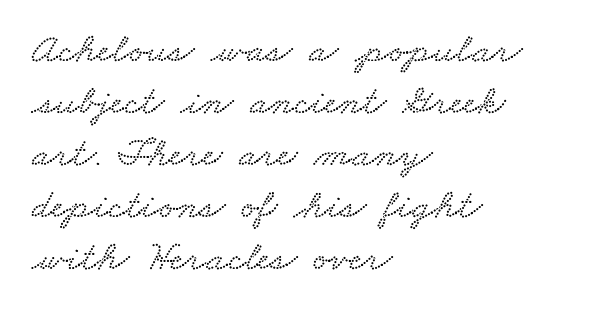
{"width": "wide", "stroke_contrast": "low", "x_height": "small", "monospaced": "no", "underline": "no", "align": "left", "line_spacing_ratio": 1.24, "letter_spacing": "normal", "letter_spacing_em": 0.0, "glyph_px": 42}
